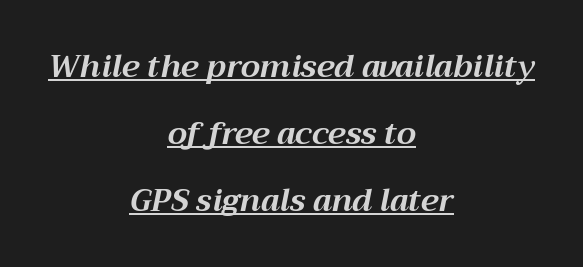
The image shows 31 px bold type, italic (leaning right); set centered, loose line spacing (2.16x), normal letter spacing, underlined; medium stroke contrast and a medium x-height.
